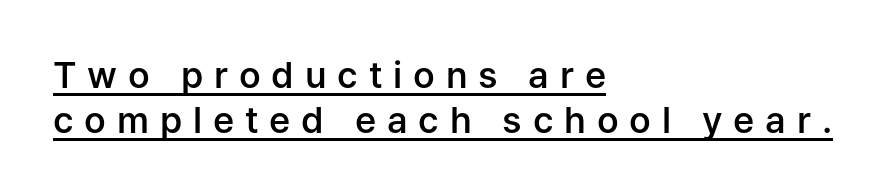
The image shows 36 px semibold sans-serif type, upright; set left-aligned, normal line spacing (1.26x), unusually wide letter spacing (+0.3 em), underlined; low stroke contrast and a medium x-height.
